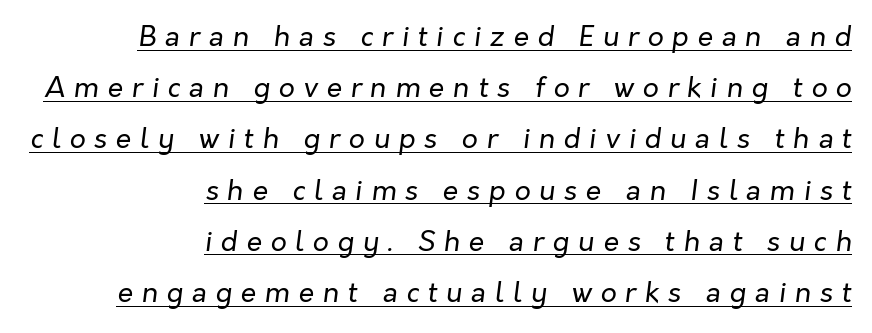
Q: Is the text bold? A: No.
Q: Is the text italic (slanted)? A: Yes, it leans right by about 7 degrees.
Q: Is the text underlined? A: Yes.
Q: How is the paragraph aligned? A: Right-aligned.
Q: Is the spacing between letters normal or unusually wide? A: Unusually wide.
Q: Width (condensed, normal, or wide)? A: Normal.
Q: Stroke contrast? A: Low.
Q: x-height? A: Medium.
Q: Monospaced? A: No.
